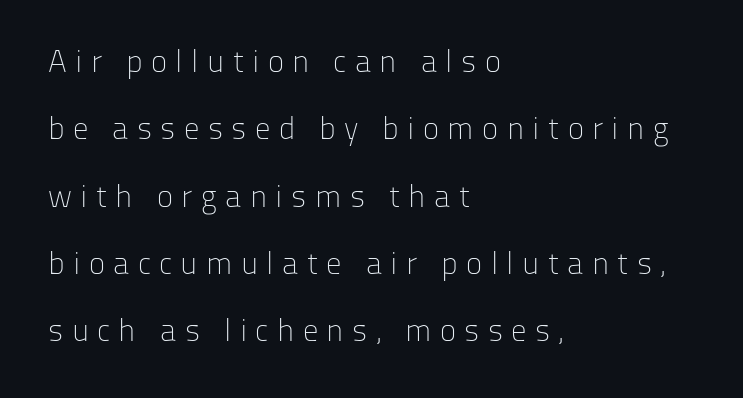
{"serif": "no", "italic": "no", "bold": "no", "weight": "light", "width": "normal", "stroke_contrast": "low", "x_height": "medium", "monospaced": "no", "underline": "no", "align": "left", "line_spacing": "loose", "line_spacing_ratio": 2.17, "letter_spacing": "wide", "letter_spacing_em": 0.27, "glyph_px": 31}
